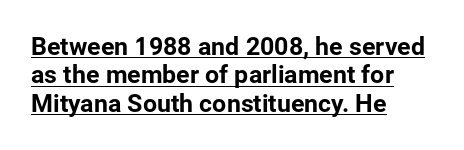
Line beginnings align vertically; line endings do not. The rendering uses a small line-height, squeezing the rows. Style check: upright. The string is rendered with underlining switched on. The gaps between neighbouring characters are ordinary and unremarkable.
